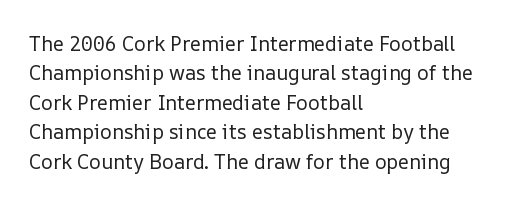
The image shows 20 px text type, upright; set left-aligned, normal line spacing (1.47x), normal letter spacing, not underlined.
